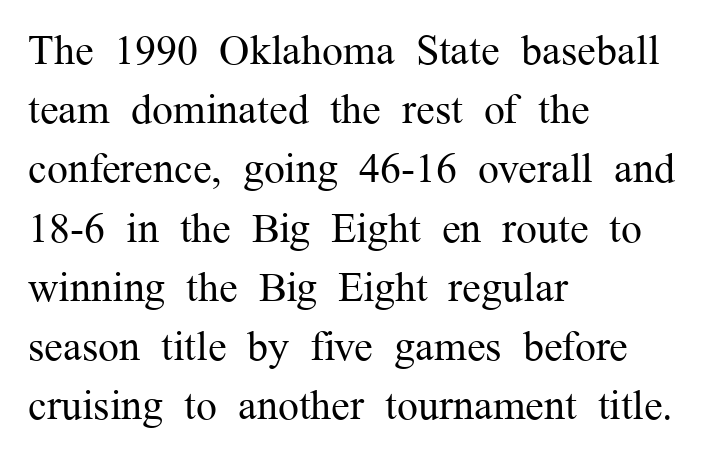
Q: Is the text bold? A: No.
Q: Is the text italic (slanted)? A: No, it is upright.
Q: Is the typeface a serif or a sans-serif typeface? A: Serif.
Q: Is the text underlined? A: No.
Q: How is the paragraph aligned? A: Left-aligned.
Q: Is the spacing between letters normal or unusually wide? A: Normal.
Q: Is the spacing between lines tight, normal or loose? A: Normal.
Q: Width (condensed, normal, or wide)? A: Normal.
Q: Stroke contrast? A: Medium.
Q: x-height? A: Medium.
Q: Monospaced? A: No.
